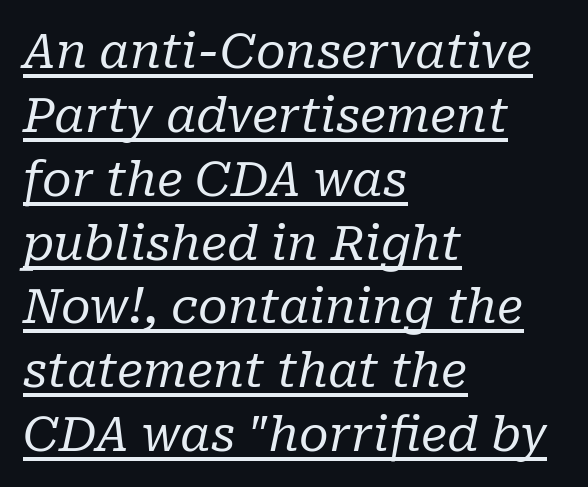
{"serif": "yes", "italic": "yes", "lean": "right", "slant_degrees": 10, "bold": "no", "weight": "regular", "width": "normal", "stroke_contrast": "low", "x_height": "medium", "monospaced": "no", "underline": "yes", "align": "left", "line_spacing": "normal", "line_spacing_ratio": 1.33, "letter_spacing": "normal", "letter_spacing_em": 0.0, "glyph_px": 48}
